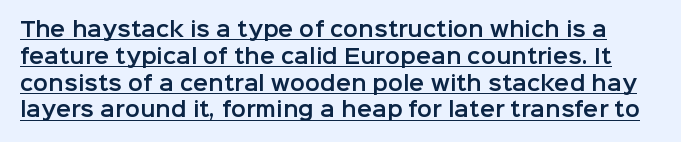
The line texture is even and compact thanks to regular tracking. Honestly, the underline is the first thing you notice here. The rows are spaced the way most documents space them. Quick note: not italic, upright.
